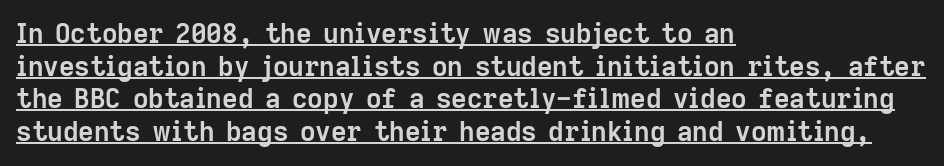
{"italic": "no", "bold": "yes", "underline": "yes", "align": "left", "line_spacing_ratio": 1.21, "letter_spacing": "normal", "letter_spacing_em": 0.0, "glyph_px": 27}
